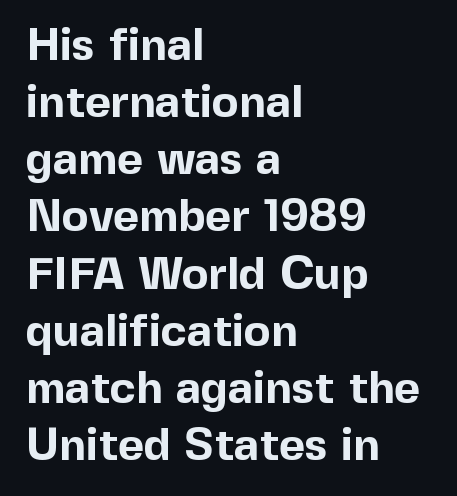
The rendering keeps characters at their native spacing. The rendering uses natural spacing where letterforms have individual widths. Which margin do the lines hug? The left one — the right edge is uneven. Nope, no serifs anywhere on these letters.
